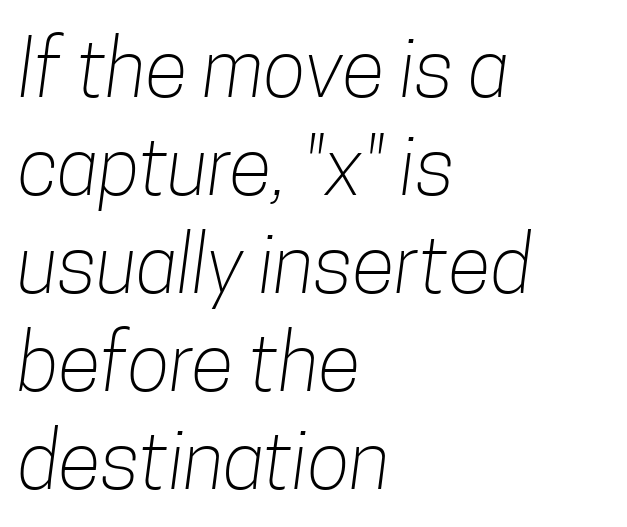
Serif or sans? Sans — the stroke terminals are bare. What stands out about the letter spacing? Nothing — it is the standard amount. The typeface has the unassuming heft of standard copy or less. Spacing verdict: proportional, widths tailored to each character.
